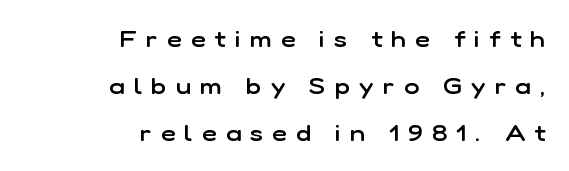
The image shows 23 px text type, upright; set right-aligned, loose line spacing (2.04x), unusually wide letter spacing (+0.4 em), not underlined.
